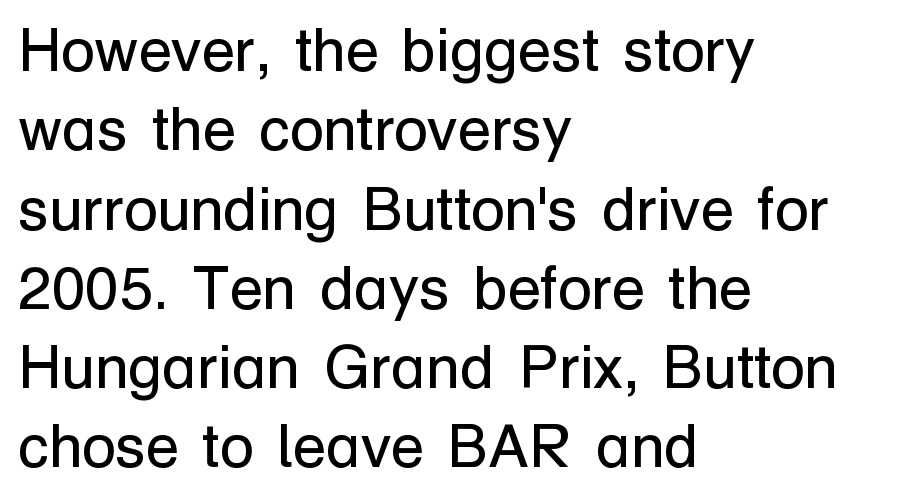
The image shows 61 px regular-weight sans-serif type, upright; set left-aligned, normal line spacing (1.3x), normal letter spacing, not underlined; low stroke contrast and a medium x-height.
